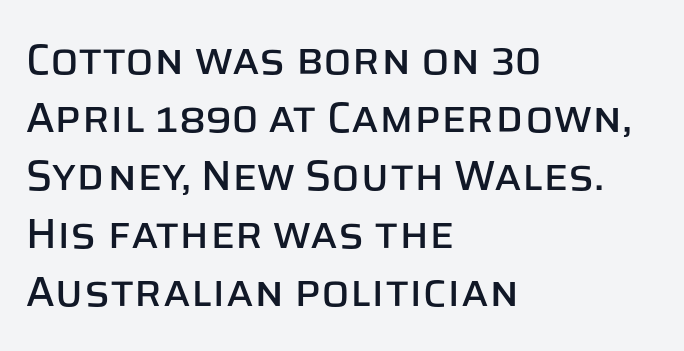
Q: Is the text italic (slanted)? A: No, it is upright.
Q: Is the typeface a serif or a sans-serif typeface? A: Sans-serif.
Q: Is the text underlined? A: No.
Q: How is the paragraph aligned? A: Left-aligned.
Q: Is the spacing between letters normal or unusually wide? A: Normal.
Q: Is the spacing between lines tight, normal or loose? A: Normal.
Q: Width (condensed, normal, or wide)? A: Normal.
Q: Stroke contrast? A: Low.
Q: x-height? A: Large.
Q: Monospaced? A: No.
